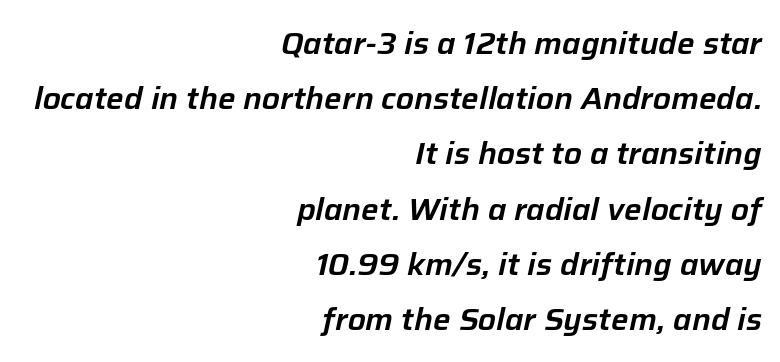
Q: Is the text italic (slanted)? A: Yes, it leans right by about 12 degrees.
Q: Is the text underlined? A: No.
Q: How is the paragraph aligned? A: Right-aligned.
Q: Is the spacing between letters normal or unusually wide? A: Normal.
Q: Width (condensed, normal, or wide)? A: Normal.
Q: Stroke contrast? A: Low.
Q: x-height? A: Medium.
Q: Monospaced? A: No.
